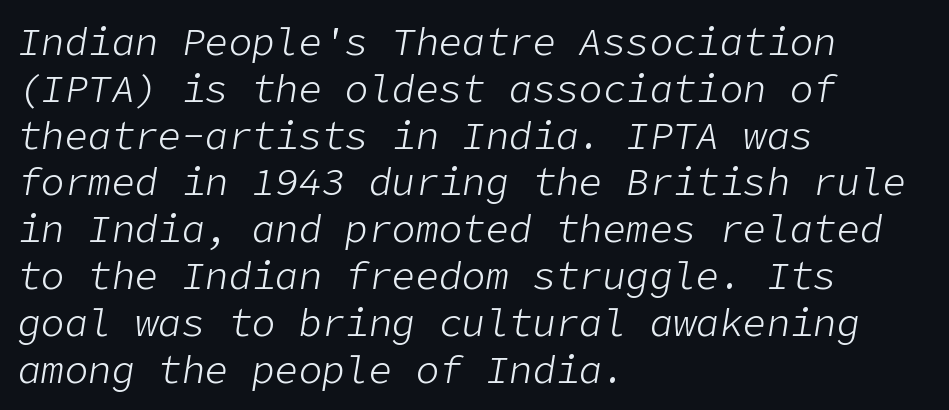
The image shows 39 px light type, italic (leaning right); set left-aligned, line spacing 1.2x, normal letter spacing, not underlined; low stroke contrast and a medium x-height.
